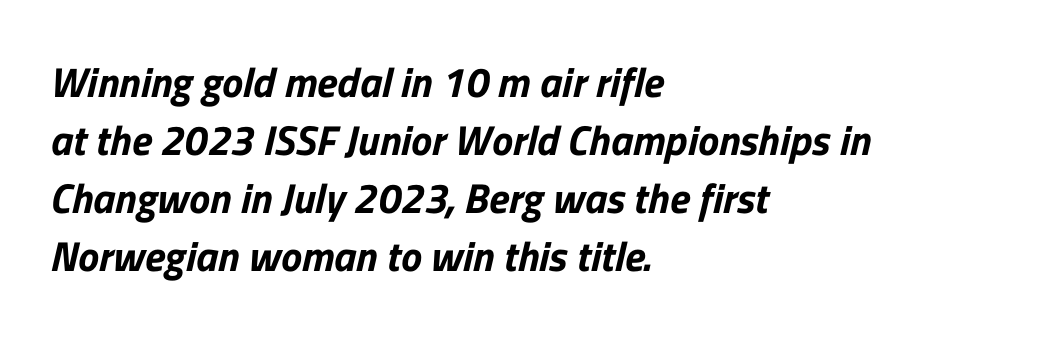
{"serif": "no", "width": "normal", "stroke_contrast": "low", "x_height": "medium", "monospaced": "no", "underline": "no", "align": "left", "line_spacing": "normal", "line_spacing_ratio": 1.38, "letter_spacing": "normal", "letter_spacing_em": 0.0, "glyph_px": 42}
